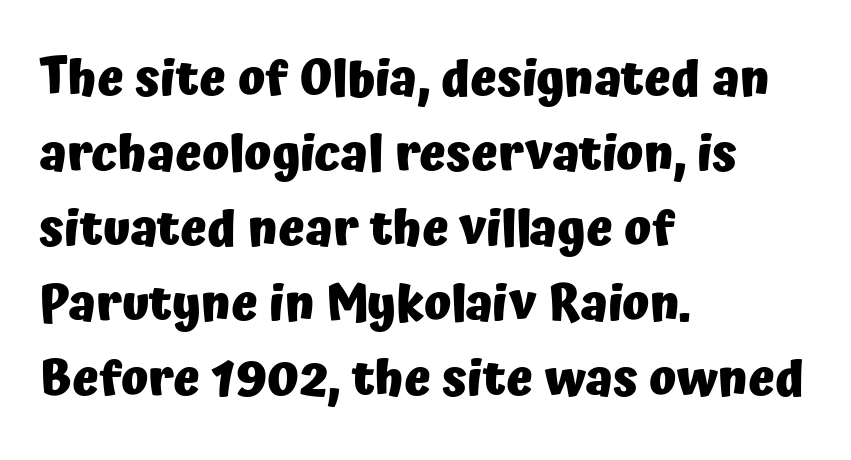
A full-strength bold gives these letters their thick strokes. Spacing between characters is what you'd get straight out of the box. A sans-serif font was chosen for this passage. The letters stand upright; this is a roman face. The passage shown is not underscored anywhere.
